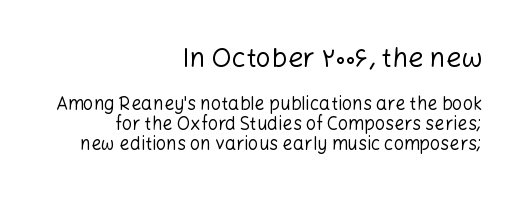
The image shows 27 px text type, upright; set right-aligned, tight line spacing (1.11x), normal letter spacing, not underlined; the first (top) block is 1.5x larger.
